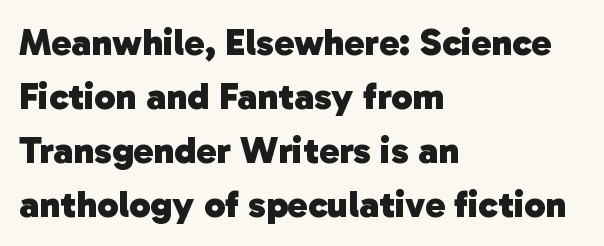
{"serif": "no", "bold": "yes", "weight": "heavy", "width": "normal", "stroke_contrast": "low", "x_height": "medium", "monospaced": "no", "underline": "no", "align": "left", "line_spacing": "normal", "line_spacing_ratio": 1.42, "letter_spacing": "normal", "letter_spacing_em": 0.0, "glyph_px": 38}
